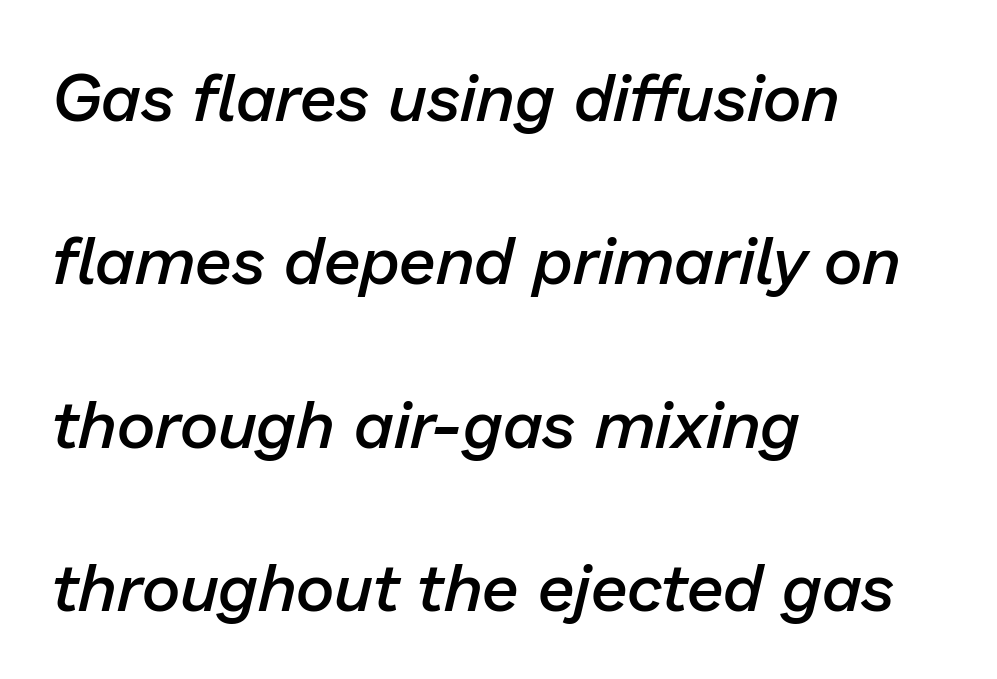
The leading is generous, giving the passage an open texture. Lines of text with bare space underneath. Short note: letters normally spaced. Caption: multi-line text, flush left, ragged right.
